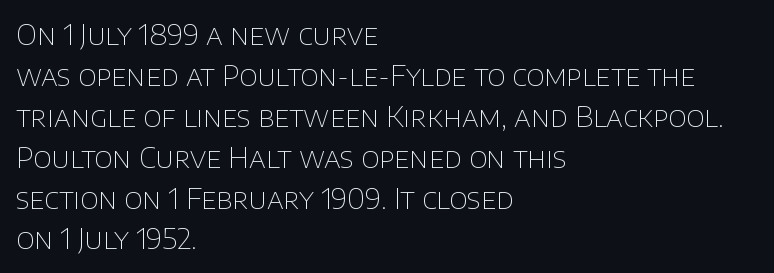
{"serif": "no", "italic": "no", "bold": "no", "weight": "thin", "width": "normal", "stroke_contrast": "low", "x_height": "large", "monospaced": "no", "underline": "no", "align": "left", "line_spacing": "normal", "line_spacing_ratio": 1.46, "letter_spacing": "normal", "letter_spacing_em": 0.0, "glyph_px": 28}
